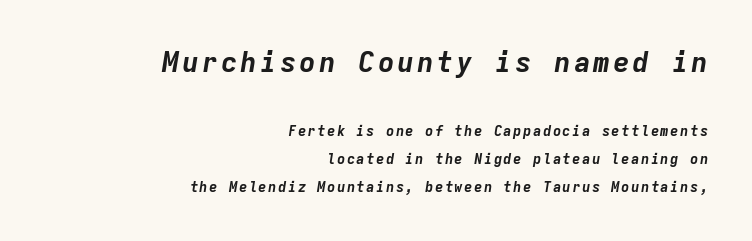
{"italic": "yes", "lean": "right", "slant_degrees": 9, "bold": "yes", "weight": "bold", "width": "normal", "stroke_contrast": "low", "x_height": "medium", "monospaced": "yes", "underline": "no", "align": "right", "line_spacing": "loose", "line_spacing_ratio": 2.0, "larger_block": "first", "size_ratio": 2.0, "glyph_px": 28}
